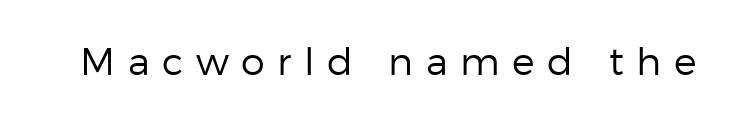
The image shows 38 px regular-weight sans-serif type, upright; set unusually wide letter spacing (+0.33 em), not underlined; low stroke contrast and a medium x-height.
